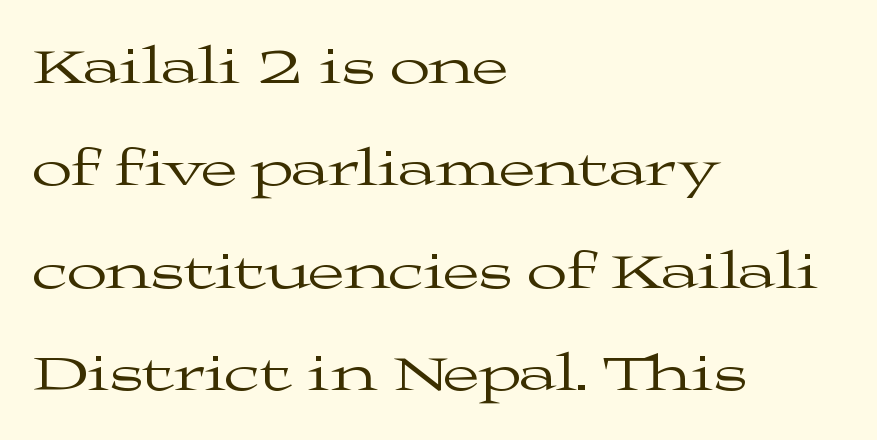
Compared with typical paragraphs, the rows here are farther apart. Examine the stroke ends and you'll spot serifs. A typesetter would call this proportional, since set widths differ per character. The font is comparable to plain body text, perhaps lighter.
